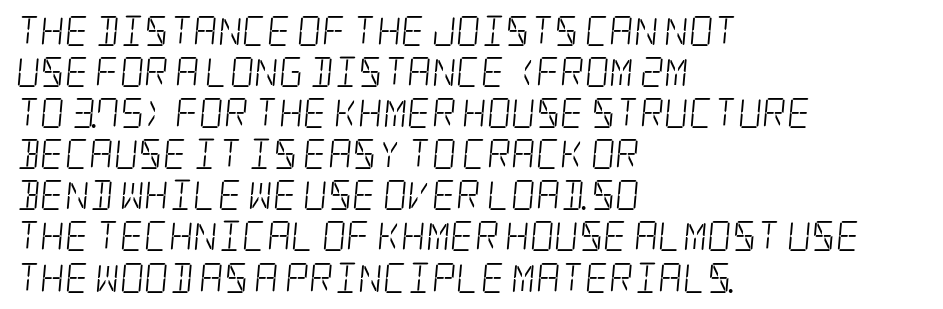
{"serif": "yes", "bold": "no", "weight": "light", "width": "condensed", "stroke_contrast": "low", "x_height": "large", "underline": "no", "align": "left", "line_spacing": "normal", "line_spacing_ratio": 1.37, "letter_spacing": "normal", "letter_spacing_em": 0.0, "glyph_px": 30}
